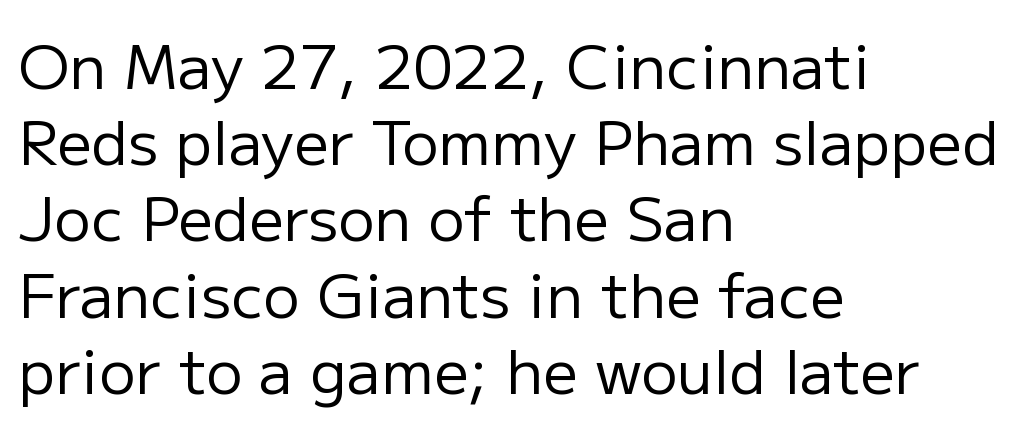
The image shows 61 px regular-weight sans-serif type, upright; set left-aligned, normal line spacing (1.25x), normal letter spacing, not underlined; low stroke contrast and a medium x-height.
